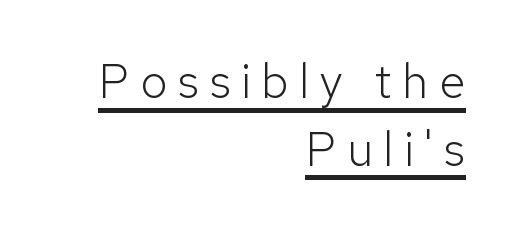
Q: Is the text bold? A: No.
Q: Is the text italic (slanted)? A: No, it is upright.
Q: Is the typeface a serif or a sans-serif typeface? A: Sans-serif.
Q: Is the text underlined? A: Yes.
Q: How is the paragraph aligned? A: Right-aligned.
Q: Is the spacing between letters normal or unusually wide? A: Unusually wide.
Q: Is the spacing between lines tight, normal or loose? A: Normal.
Q: Width (condensed, normal, or wide)? A: Normal.
Q: Stroke contrast? A: Low.
Q: x-height? A: Medium.
Q: Monospaced? A: No.
